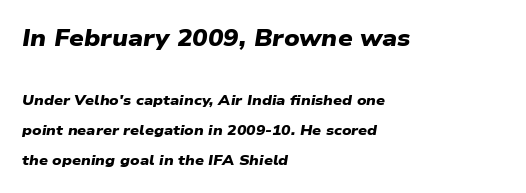
The image shows 23 px bold type; set left-aligned, loose line spacing (2.15x), normal letter spacing, not underlined; the first (top) block is 1.64x larger.
